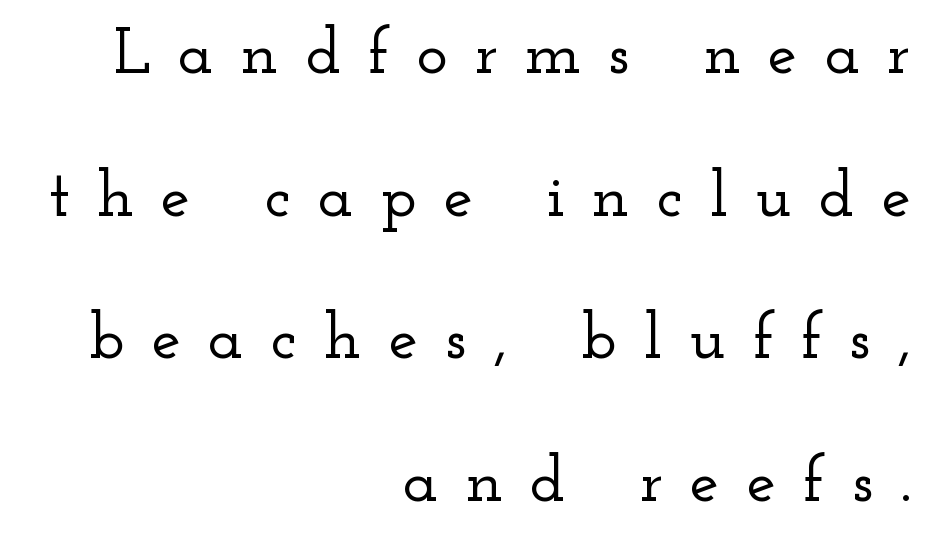
Only glyphs here, with clear space below each row. These lines stand farther apart than default settings would place them. This rendering employs a face with finishing strokes, i.e., a serif. How are the letters spaced? Widely, with obvious added tracking.
